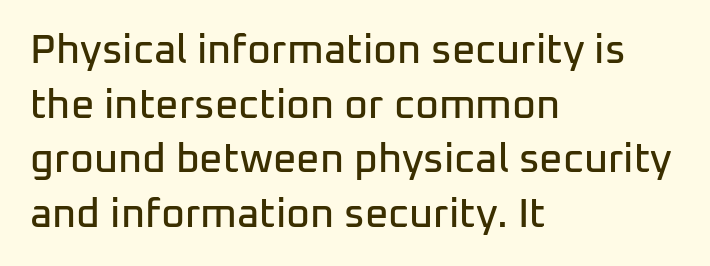
{"serif": "no", "italic": "no", "width": "normal", "stroke_contrast": "low", "x_height": "medium", "monospaced": "no", "underline": "no", "align": "left", "line_spacing": "normal", "line_spacing_ratio": 1.33, "letter_spacing": "normal", "letter_spacing_em": 0.0, "glyph_px": 41}
